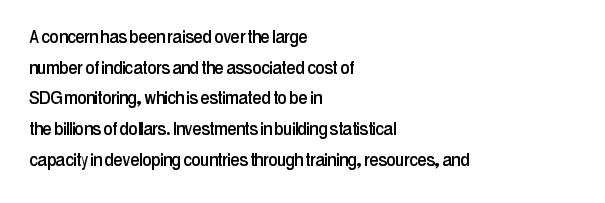
The image shows 21 px text type, upright; set left-aligned, normal line spacing (1.46x), normal letter spacing, not underlined.
